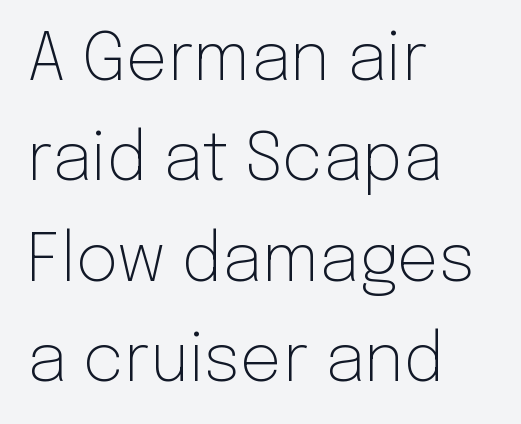
{"serif": "no", "italic": "no", "bold": "no", "weight": "light", "width": "normal", "stroke_contrast": "low", "x_height": "medium", "monospaced": "no", "underline": "no", "align": "left", "line_spacing": "normal", "line_spacing_ratio": 1.52, "letter_spacing": "normal", "letter_spacing_em": 0.0, "glyph_px": 66}
